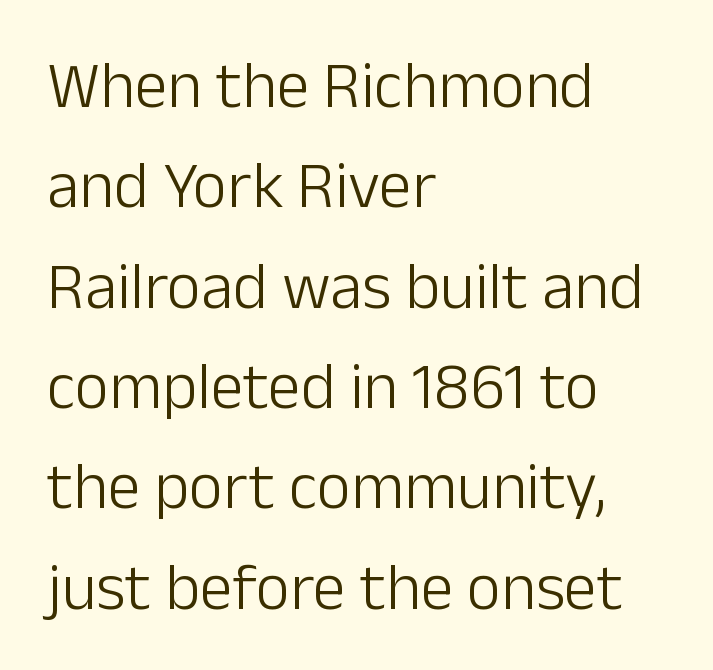
{"serif": "no", "italic": "no", "bold": "no", "weight": "light", "width": "normal", "stroke_contrast": "low", "x_height": "medium", "monospaced": "no", "underline": "no", "align": "left", "line_spacing": "normal", "line_spacing_ratio": 1.52, "letter_spacing": "normal", "letter_spacing_em": 0.0, "glyph_px": 66}
